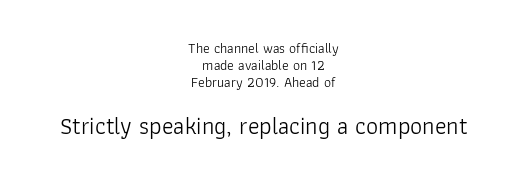
The image shows 24 px text type, upright; set centered, line spacing 1.22x, normal letter spacing, not underlined; the second (bottom) block is 1.71x larger.
